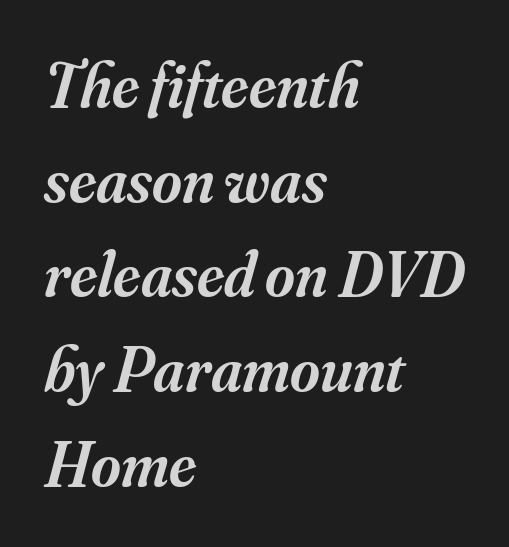
Q: Is the text bold? A: Semi-bold.
Q: Is the text italic (slanted)? A: Yes, it leans right by about 16 degrees.
Q: Is the typeface a serif or a sans-serif typeface? A: Serif.
Q: Is the text underlined? A: No.
Q: How is the paragraph aligned? A: Left-aligned.
Q: Is the spacing between letters normal or unusually wide? A: Normal.
Q: Is the spacing between lines tight, normal or loose? A: Normal.
Q: Width (condensed, normal, or wide)? A: Normal.
Q: Stroke contrast? A: Medium.
Q: x-height? A: Small.
Q: Monospaced? A: No.
